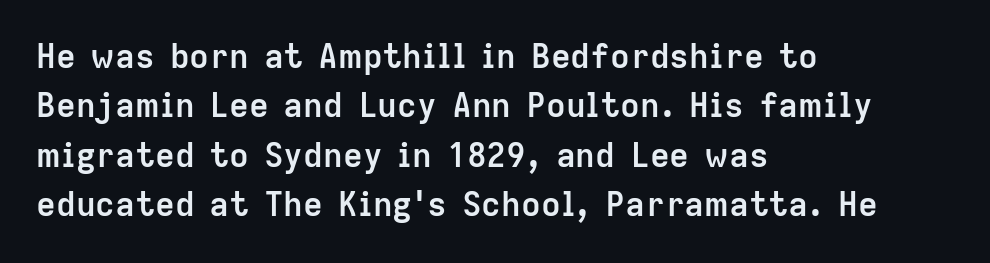
Q: Is the text bold? A: Yes.
Q: Is the text italic (slanted)? A: No, it is upright.
Q: Is the typeface a serif or a sans-serif typeface? A: Sans-serif.
Q: Is the text underlined? A: No.
Q: How is the paragraph aligned? A: Left-aligned.
Q: Is the spacing between letters normal or unusually wide? A: Normal.
Q: Is the spacing between lines tight, normal or loose? A: Normal.
Q: Width (condensed, normal, or wide)? A: Normal.
Q: Stroke contrast? A: Low.
Q: x-height? A: Medium.
Q: Monospaced? A: No.
